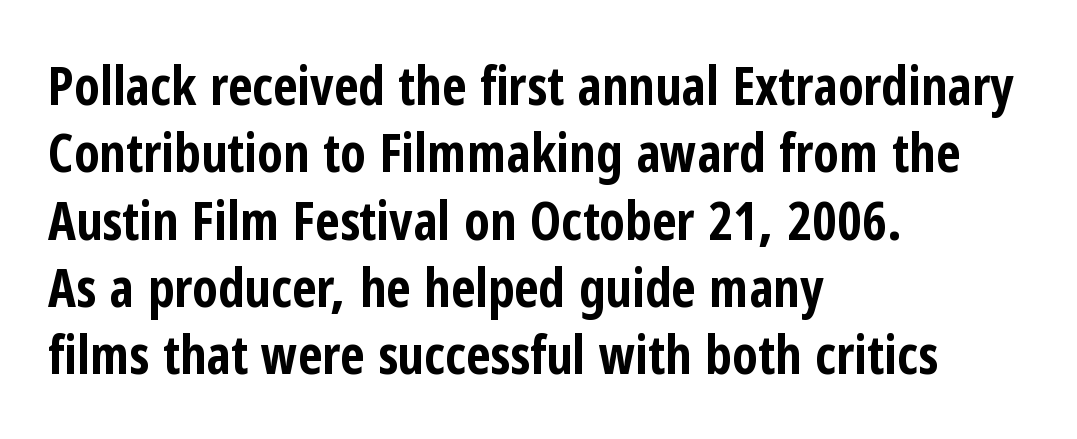
{"serif": "no", "italic": "no", "bold": "yes", "weight": "bold", "width": "condensed", "stroke_contrast": "low", "x_height": "medium", "monospaced": "no", "underline": "no", "align": "left", "line_spacing": "normal", "line_spacing_ratio": 1.27, "letter_spacing": "normal", "letter_spacing_em": 0.0, "glyph_px": 53}
